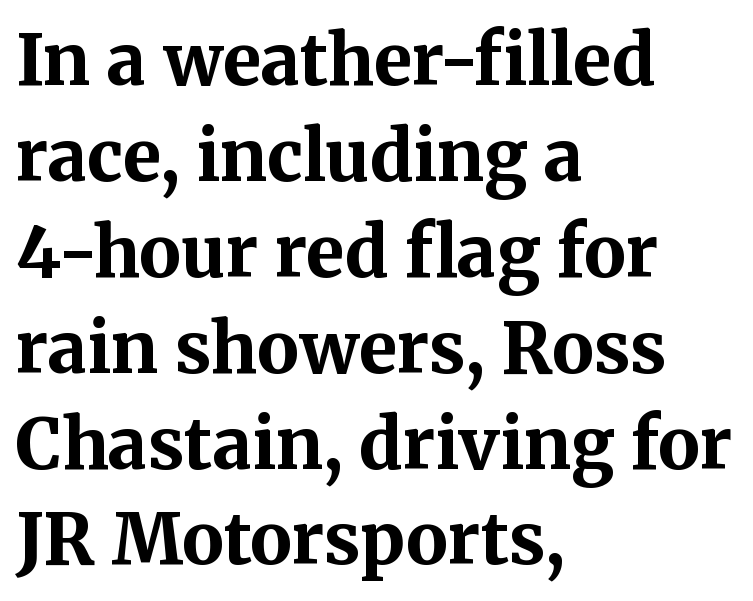
The image shows 70 px bold serif type, upright; set left-aligned, normal line spacing (1.37x), normal letter spacing, not underlined; medium stroke contrast and a medium x-height.
